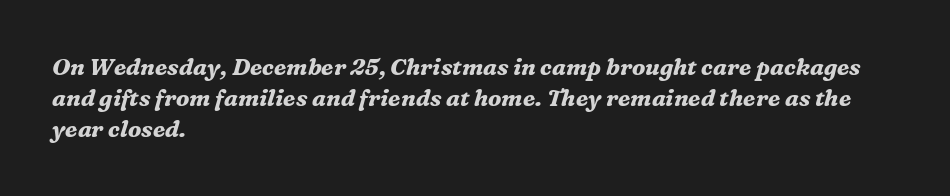
{"italic": "yes", "lean": "right", "slant_degrees": 16, "bold": "yes", "underline": "no", "align": "left", "line_spacing": "normal", "line_spacing_ratio": 1.35, "letter_spacing": "normal", "letter_spacing_em": 0.0, "glyph_px": 23}
